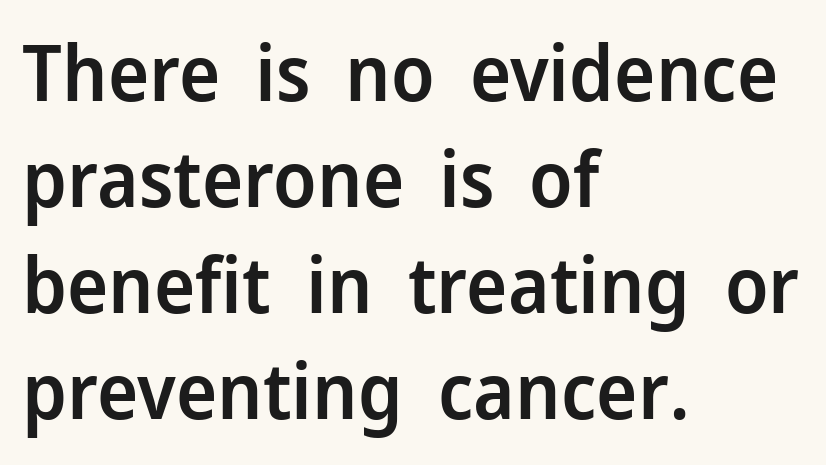
The space between consecutive lines is moderate. Is this a fixed-width face? No — the glyphs have proportional, varying widths. Horizontally, the lines are justified to the leading edge only. Underline: absent.
